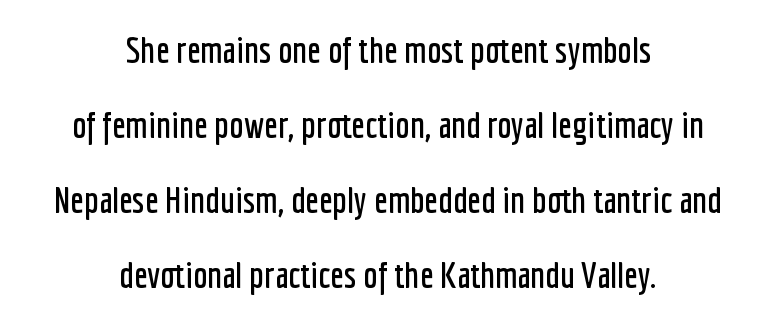
Alignment: centered. Note the varied advance widths — an 'i' is clearly narrower than an 'm'. The vertical gap from one line to the next is large. The line texture is even and compact thanks to regular tracking. Vertical strokes here are truly vertical.
